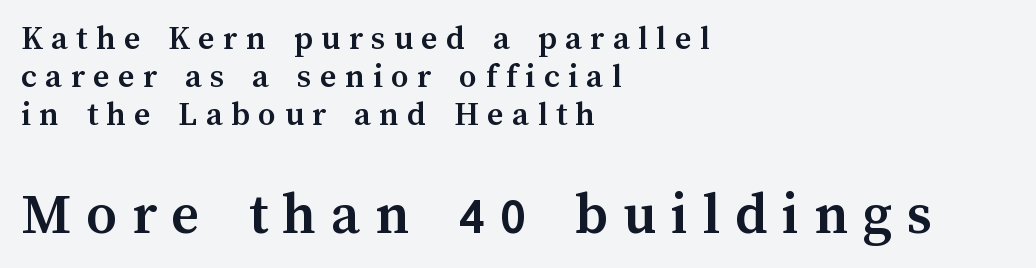
Q: Is the text bold? A: Yes.
Q: Is the text italic (slanted)? A: No, it is upright.
Q: Is the text underlined? A: No.
Q: How is the paragraph aligned? A: Left-aligned.
Q: Is the spacing between letters normal or unusually wide? A: Unusually wide.
Q: Is the spacing between lines tight, normal or loose? A: Tight.
Q: Which block of text is set in a larger size, the first (top) or the second (bottom)? A: The second (bottom) one.
Q: Width (condensed, normal, or wide)? A: Normal.
Q: Stroke contrast? A: Medium.
Q: x-height? A: Medium.
Q: Monospaced? A: No.
